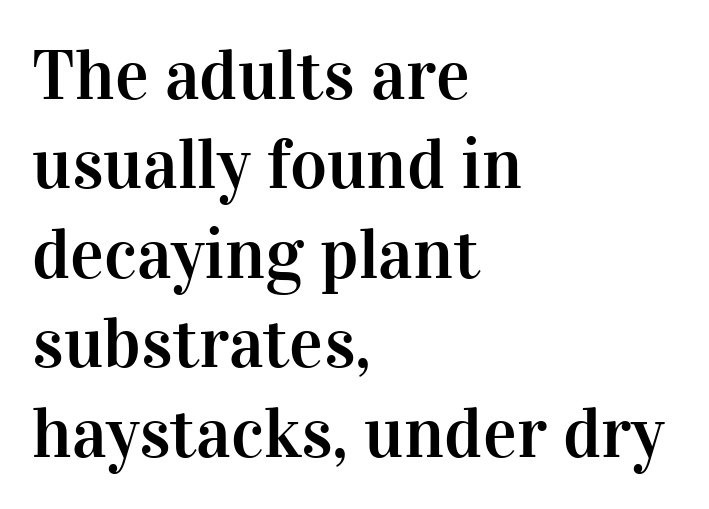
The image shows 71 px serif type, upright; set left-aligned, normal line spacing (1.26x), normal letter spacing, not underlined; high stroke contrast and a medium x-height.
